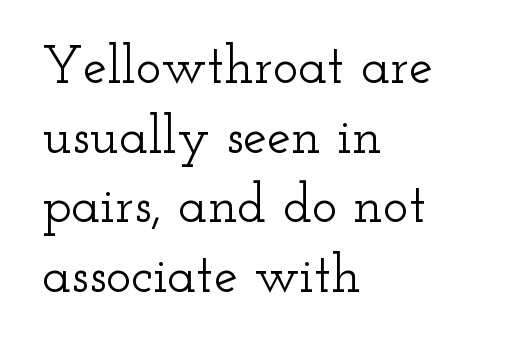
{"serif": "yes", "italic": "no", "width": "wide", "stroke_contrast": "low", "x_height": "small", "monospaced": "no", "underline": "no", "align": "left", "line_spacing": "normal", "line_spacing_ratio": 1.29, "letter_spacing": "normal", "letter_spacing_em": 0.0, "glyph_px": 54}
